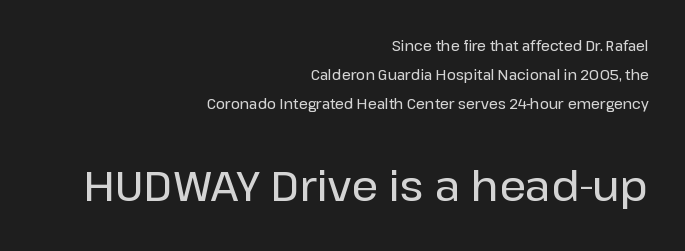
The image shows 42 px sans-serif type, upright; set right-aligned, loose line spacing (2.06x), normal letter spacing, not underlined; the second (bottom) block is 3.0x larger; low stroke contrast and a medium x-height.
